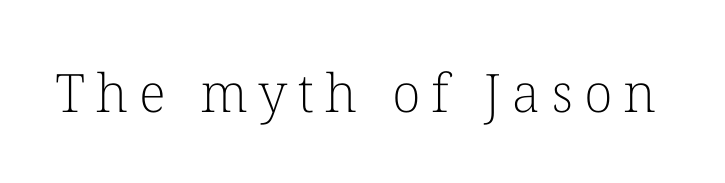
Q: Is the text bold? A: No.
Q: Is the text italic (slanted)? A: No, it is upright.
Q: Is the typeface a serif or a sans-serif typeface? A: Serif.
Q: Is the text underlined? A: No.
Q: Is the spacing between letters normal or unusually wide? A: Unusually wide.
Q: Width (condensed, normal, or wide)? A: Normal.
Q: Stroke contrast? A: Low.
Q: x-height? A: Medium.
Q: Monospaced? A: No.
